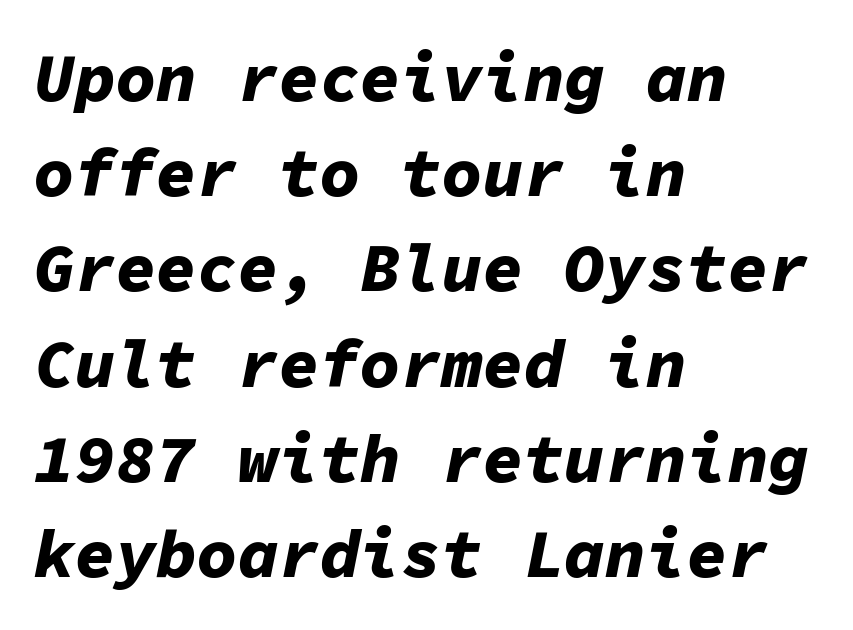
{"italic": "yes", "lean": "right", "slant_degrees": 11, "bold": "yes", "weight": "bold", "width": "normal", "stroke_contrast": "low", "x_height": "medium", "monospaced": "yes", "underline": "no", "align": "left", "line_spacing": "normal", "line_spacing_ratio": 1.4, "letter_spacing": "normal", "letter_spacing_em": 0.0, "glyph_px": 68}
